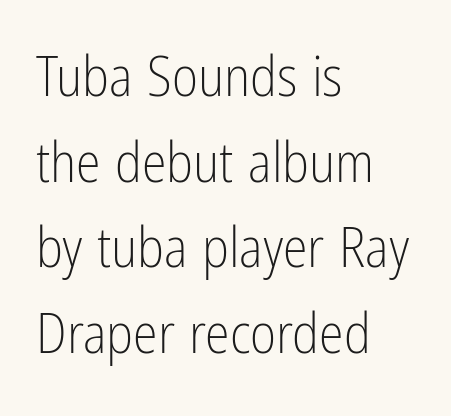
Q: Is the text bold? A: No.
Q: Is the text italic (slanted)? A: No, it is upright.
Q: Is the typeface a serif or a sans-serif typeface? A: Sans-serif.
Q: Is the text underlined? A: No.
Q: How is the paragraph aligned? A: Left-aligned.
Q: Is the spacing between letters normal or unusually wide? A: Normal.
Q: Is the spacing between lines tight, normal or loose? A: Normal.
Q: Width (condensed, normal, or wide)? A: Condensed.
Q: Stroke contrast? A: Low.
Q: x-height? A: Medium.
Q: Monospaced? A: No.
